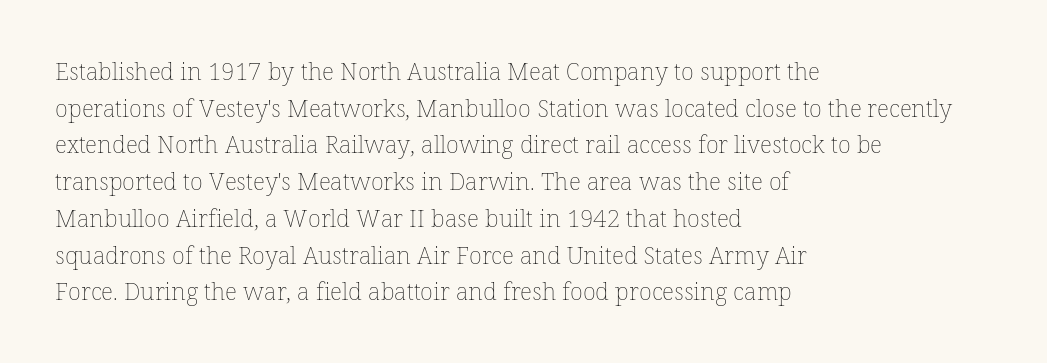
Standard letterfit; no display-style spreading of the glyphs. No chunkiness to these letters — they're not bold. This is roman type, the default non-slanted kind. Does the copy run flush right? No — it runs flush left.
